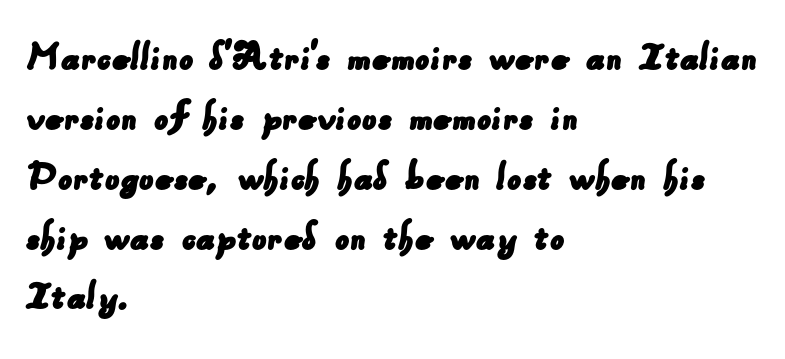
Looks like regular typesetting: each glyph gets only the width it needs. Look at the tracking — it's just the regular setting, nothing added. What's the leading like? Ordinary, nothing unusual. Underlining? Definitely not there. The ragged edge is on the right, which tells us the setting is flush left. What kind of face is this? One without serifs — a sans.
